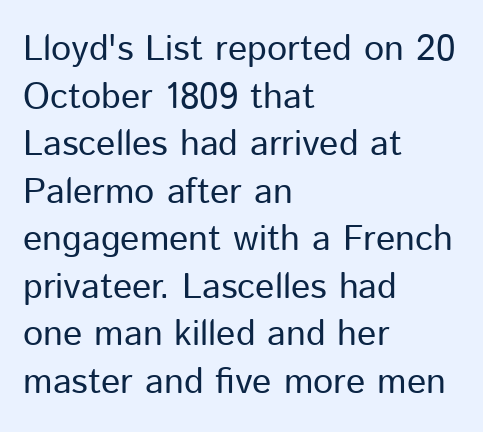
Q: Is the text bold? A: No.
Q: Is the text italic (slanted)? A: No, it is upright.
Q: Is the typeface a serif or a sans-serif typeface? A: Sans-serif.
Q: Is the text underlined? A: No.
Q: How is the paragraph aligned? A: Left-aligned.
Q: Is the spacing between letters normal or unusually wide? A: Normal.
Q: Is the spacing between lines tight, normal or loose? A: Normal.
Q: Width (condensed, normal, or wide)? A: Normal.
Q: Stroke contrast? A: Low.
Q: x-height? A: Medium.
Q: Monospaced? A: No.
